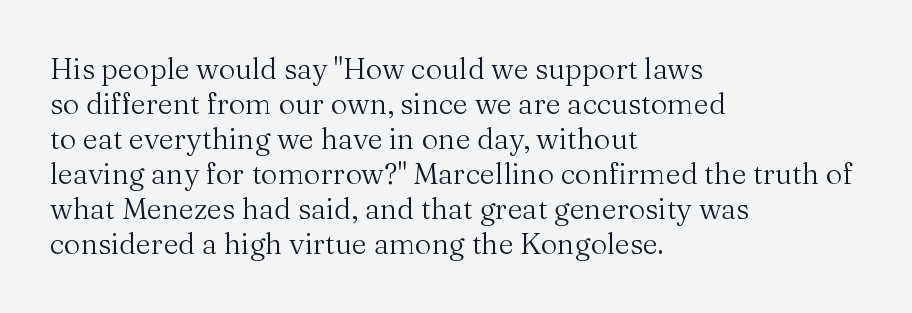
{"serif": "yes", "italic": "no", "bold": "no", "weight": "regular", "width": "normal", "stroke_contrast": "medium", "x_height": "medium", "monospaced": "no", "underline": "no", "align": "left", "line_spacing_ratio": 1.21, "letter_spacing": "normal", "letter_spacing_em": 0.0, "glyph_px": 29}
